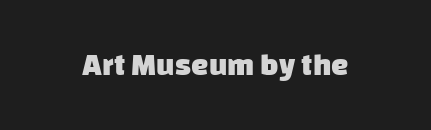
The image shows 31 px heavy sans-serif type; set centered, normal letter spacing, not underlined; low stroke contrast and a large x-height.
